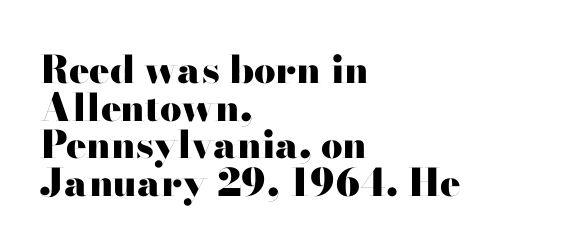
{"serif": "no", "italic": "no", "bold": "yes", "weight": "heavy", "width": "wide", "stroke_contrast": "high", "x_height": "small", "monospaced": "no", "underline": "no", "align": "left", "line_spacing": "tight", "line_spacing_ratio": 0.99, "letter_spacing": "normal", "letter_spacing_em": 0.0, "glyph_px": 38}
